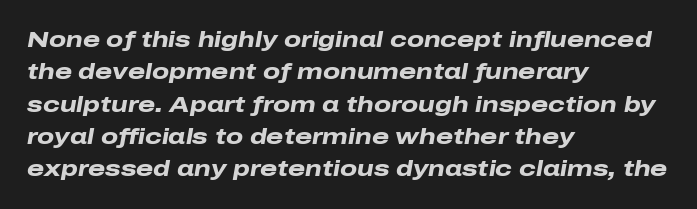
The image shows 22 px bold type, italic (leaning right); set left-aligned, normal line spacing (1.47x), normal letter spacing, not underlined.
